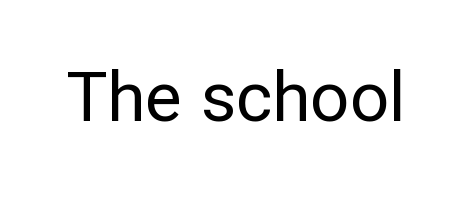
Q: Is the text bold? A: No.
Q: Is the text italic (slanted)? A: No, it is upright.
Q: Is the typeface a serif or a sans-serif typeface? A: Sans-serif.
Q: Is the text underlined? A: No.
Q: Is the spacing between letters normal or unusually wide? A: Normal.
Q: Width (condensed, normal, or wide)? A: Normal.
Q: Stroke contrast? A: Low.
Q: x-height? A: Medium.
Q: Monospaced? A: No.
